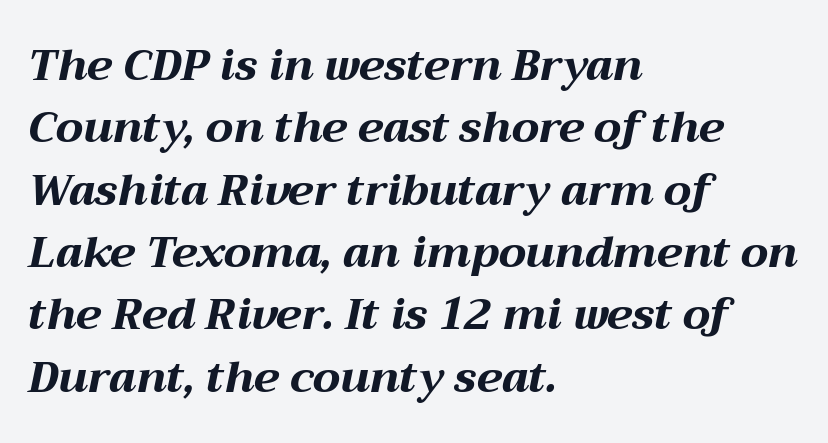
{"italic": "yes", "lean": "right", "slant_degrees": 12, "bold": "yes", "weight": "bold", "width": "wide", "stroke_contrast": "medium", "x_height": "medium", "monospaced": "no", "underline": "no", "align": "left", "line_spacing": "normal", "line_spacing_ratio": 1.45, "letter_spacing": "normal", "letter_spacing_em": 0.0, "glyph_px": 43}
